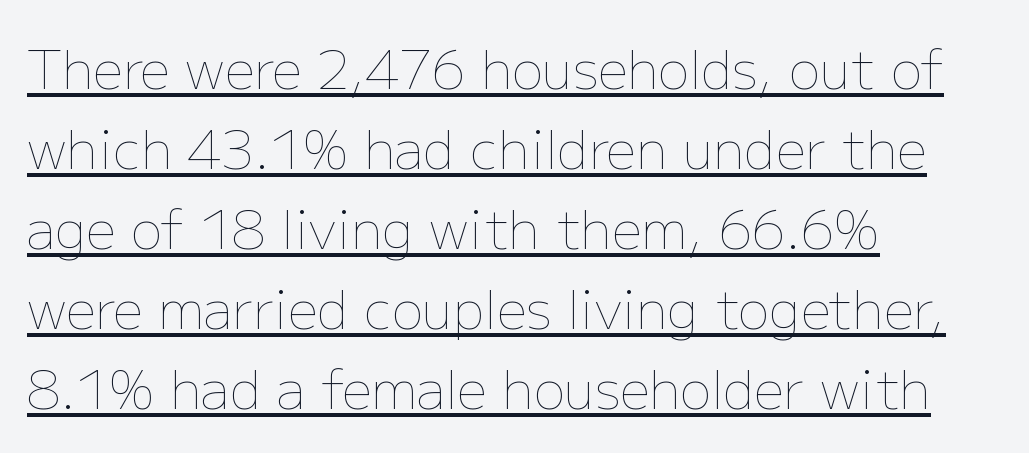
Q: Is the text bold? A: No.
Q: Is the text italic (slanted)? A: No, it is upright.
Q: Is the text underlined? A: Yes.
Q: How is the paragraph aligned? A: Left-aligned.
Q: Is the spacing between letters normal or unusually wide? A: Normal.
Q: Is the spacing between lines tight, normal or loose? A: Normal.
Q: Width (condensed, normal, or wide)? A: Normal.
Q: Stroke contrast? A: Low.
Q: x-height? A: Medium.
Q: Monospaced? A: No.
